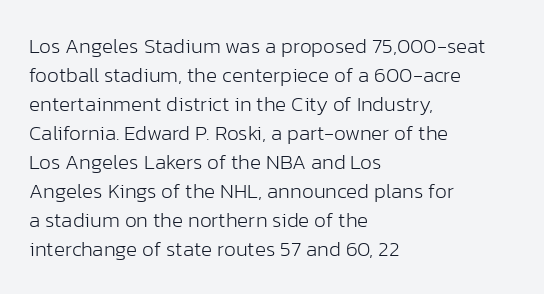
Letters rest on an invisible, unmarked baseline. Heaviness? Minimal to ordinary, like unemphasized prose. The rendering anchors every line to the left-hand side. The line-height multiplier appears to be the usual default.
